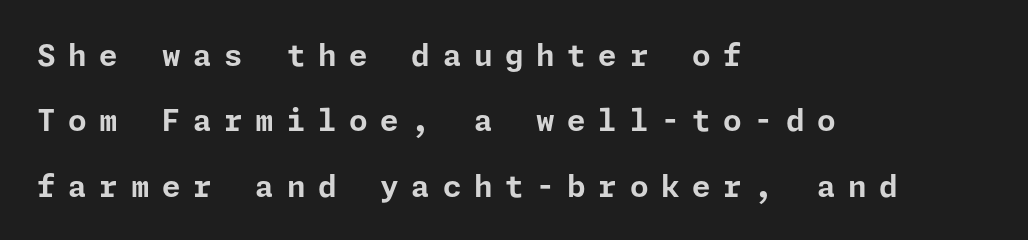
{"serif": "no", "italic": "no", "bold": "yes", "weight": "bold", "width": "normal", "stroke_contrast": "low", "x_height": "medium", "underline": "no", "align": "left", "line_spacing": "loose", "line_spacing_ratio": 2.18, "letter_spacing": "wide", "letter_spacing_em": 0.42, "glyph_px": 30}
